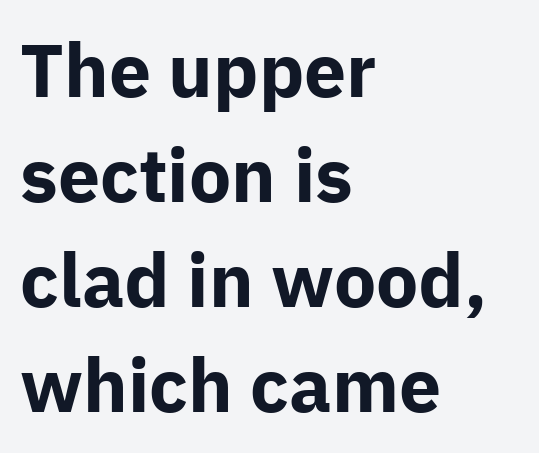
One-word summary of the alignment: left. The typesetting leans heavy: a genuine bold. You can tell it's not italic because the verticals are truly vertical. Observe the ordinary spacing: letters are neighbours, not strangers.
